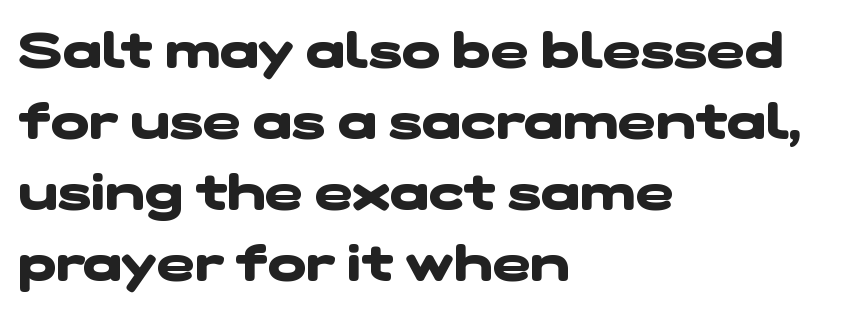
Q: Is the text bold? A: Yes.
Q: Is the typeface a serif or a sans-serif typeface? A: Sans-serif.
Q: Is the text underlined? A: No.
Q: How is the paragraph aligned? A: Left-aligned.
Q: Is the spacing between letters normal or unusually wide? A: Normal.
Q: Is the spacing between lines tight, normal or loose? A: Normal.
Q: Width (condensed, normal, or wide)? A: Wide.
Q: Stroke contrast? A: Low.
Q: x-height? A: Medium.
Q: Monospaced? A: No.
